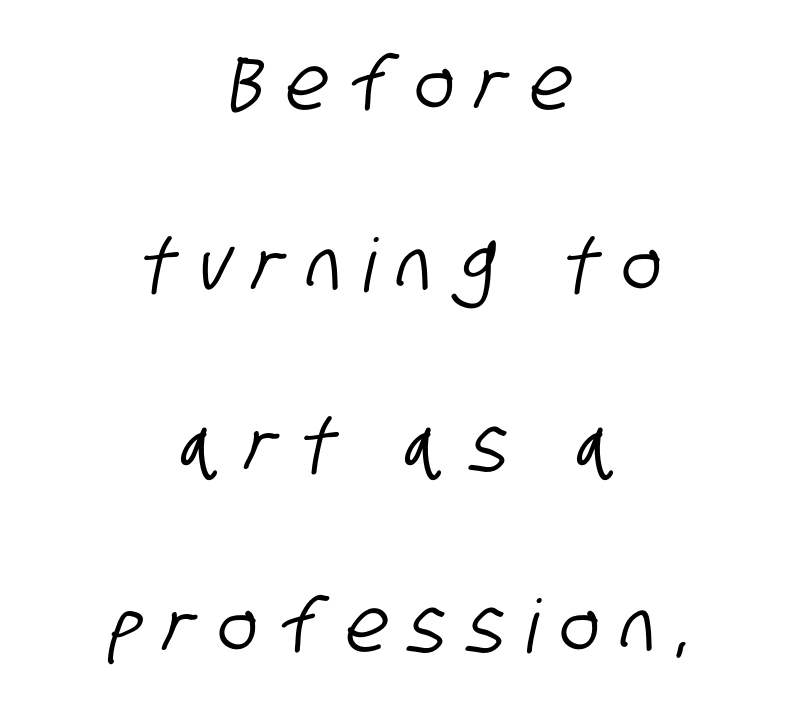
The image shows 74 px condensed sans-serif type; set centered, loose line spacing (2.44x), unusually wide letter spacing (+0.31 em), not underlined; low stroke contrast and a large x-height.
